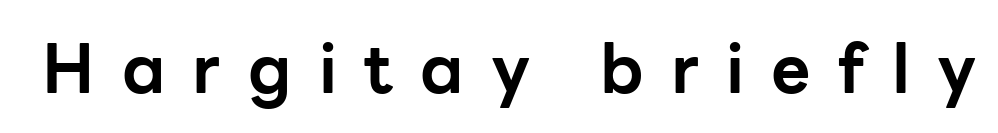
This sample has the flowing, uneven cadence of proportional lettering. Descenders hang freely into open space. Ascenders rise straight up at ninety degrees. A sans-serif font was chosen for this passage.
